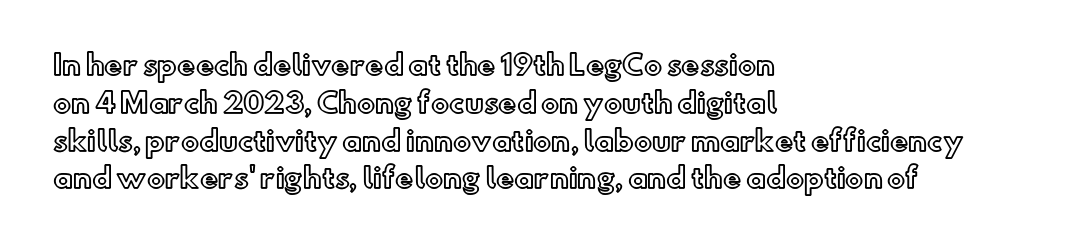
{"italic": "no", "underline": "no", "align": "left", "line_spacing": "normal", "line_spacing_ratio": 1.4, "letter_spacing": "normal", "letter_spacing_em": 0.0, "glyph_px": 27}
